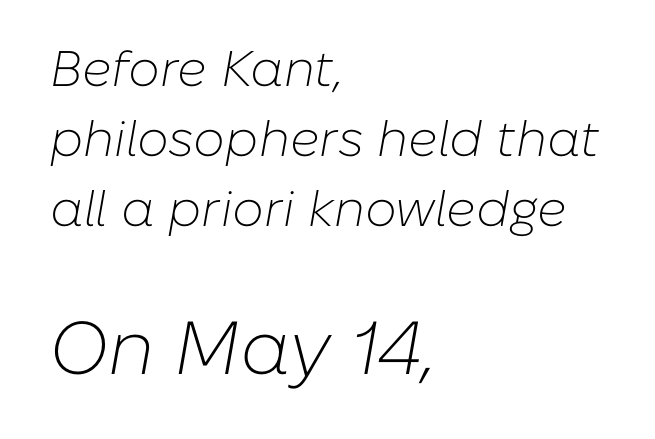
The image shows 75 px light type, italic (leaning right); set left-aligned, normal line spacing (1.4x), normal letter spacing, not underlined; the second (bottom) block is 1.5x larger; low stroke contrast and a medium x-height.
